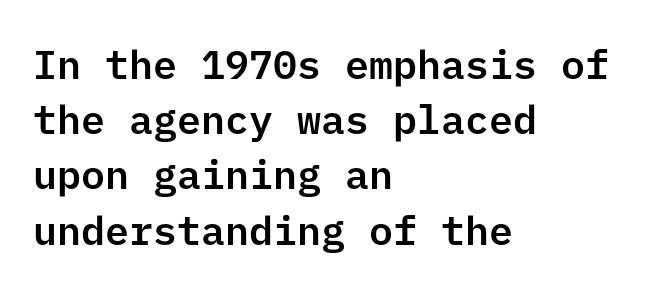
{"serif": "no", "italic": "no", "width": "normal", "stroke_contrast": "low", "x_height": "medium", "underline": "no", "align": "left", "line_spacing": "normal", "line_spacing_ratio": 1.38, "letter_spacing": "normal", "letter_spacing_em": 0.0, "glyph_px": 40}
